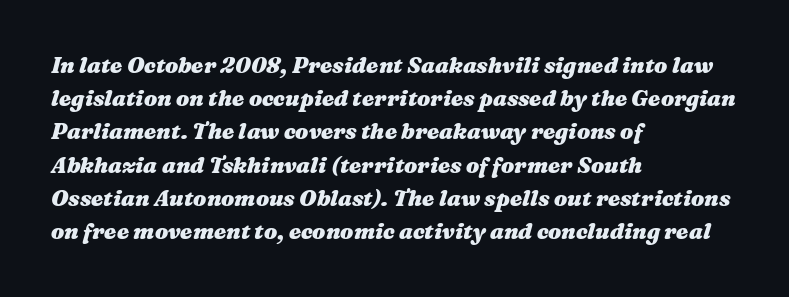
{"italic": "yes", "lean": "right", "slant_degrees": 16, "bold": "yes", "underline": "no", "align": "left", "line_spacing": "normal", "line_spacing_ratio": 1.51, "letter_spacing": "normal", "letter_spacing_em": 0.0, "glyph_px": 22}
